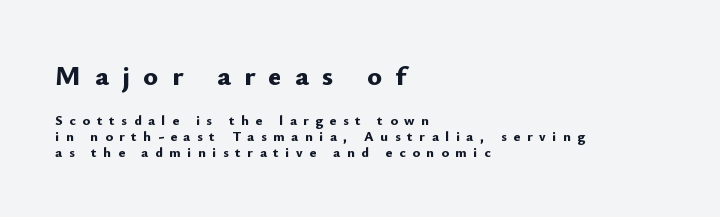
Q: Is the text bold? A: Yes.
Q: Is the text italic (slanted)? A: No, it is upright.
Q: Is the typeface a serif or a sans-serif typeface? A: Sans-serif.
Q: Is the text underlined? A: No.
Q: How is the paragraph aligned? A: Left-aligned.
Q: Is the spacing between letters normal or unusually wide? A: Unusually wide.
Q: Is the spacing between lines tight, normal or loose? A: Tight.
Q: Which block of text is set in a larger size, the first (top) or the second (bottom)? A: The first (top) one.
Q: Width (condensed, normal, or wide)? A: Normal.
Q: Stroke contrast? A: Low.
Q: x-height? A: Small.
Q: Monospaced? A: No.
